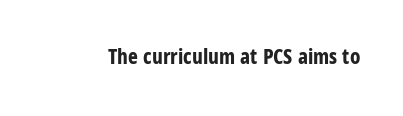
Q: Is the text bold? A: Yes.
Q: Is the text italic (slanted)? A: No, it is upright.
Q: Is the text underlined? A: No.
Q: Is the spacing between letters normal or unusually wide? A: Normal.
